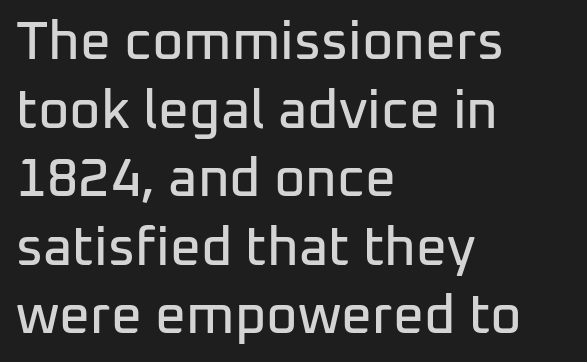
{"serif": "no", "italic": "no", "width": "normal", "stroke_contrast": "low", "x_height": "medium", "monospaced": "no", "underline": "no", "align": "left", "line_spacing": "normal", "line_spacing_ratio": 1.27, "letter_spacing": "normal", "letter_spacing_em": 0.0, "glyph_px": 54}
